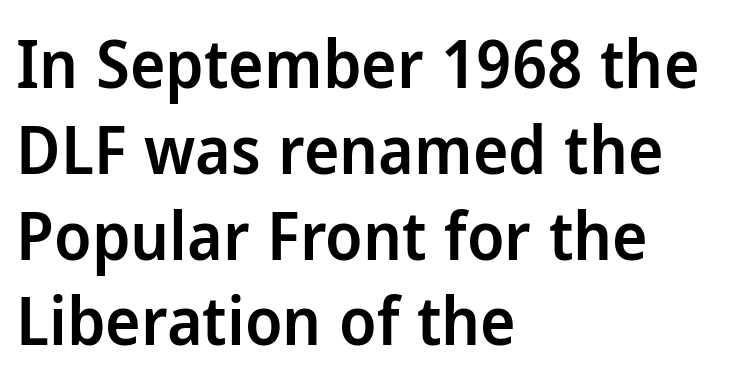
The image shows 67 px semibold sans-serif type, upright; set left-aligned, normal line spacing (1.28x), normal letter spacing, not underlined; low stroke contrast and a medium x-height.
